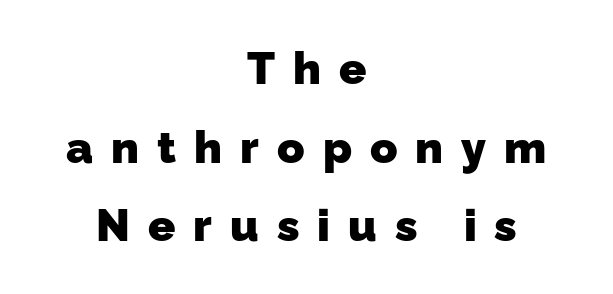
{"serif": "no", "bold": "yes", "weight": "heavy", "width": "normal", "stroke_contrast": "low", "x_height": "medium", "monospaced": "no", "underline": "no", "align": "center", "line_spacing_ratio": 1.75, "letter_spacing": "wide", "letter_spacing_em": 0.4, "glyph_px": 45}
